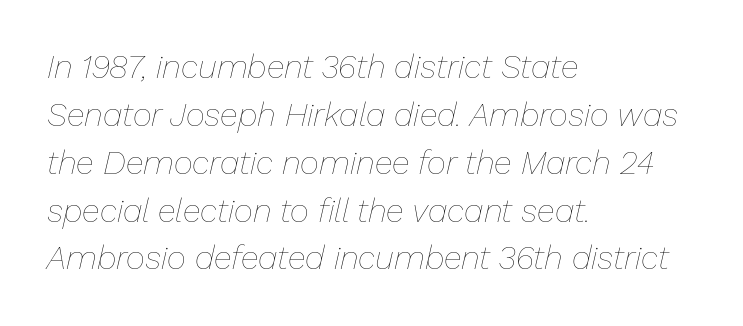
Q: Is the text bold? A: No.
Q: Is the text italic (slanted)? A: Yes, it leans right by about 13 degrees.
Q: Is the text underlined? A: No.
Q: How is the paragraph aligned? A: Left-aligned.
Q: Is the spacing between letters normal or unusually wide? A: Normal.
Q: Is the spacing between lines tight, normal or loose? A: Normal.
Q: Width (condensed, normal, or wide)? A: Normal.
Q: Stroke contrast? A: Low.
Q: x-height? A: Medium.
Q: Monospaced? A: No.
